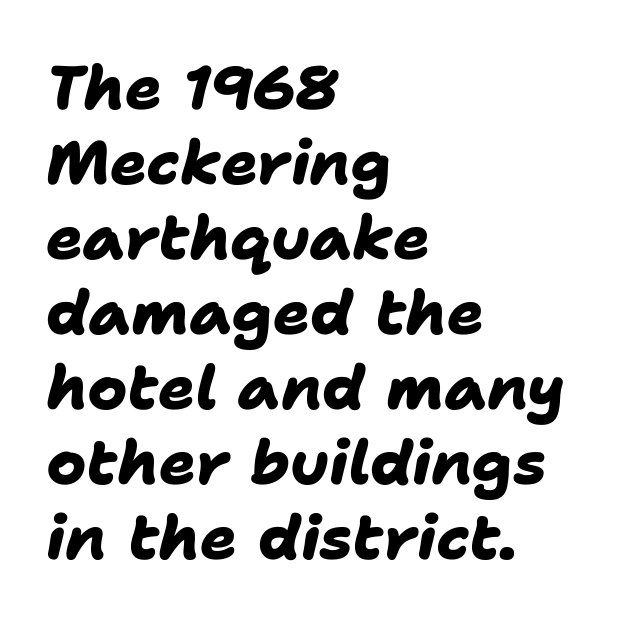
Has an underline been added? It has not. The face used here has the dense, thick strokes of a bold. These lines are rendered in a variable-pitch font. Tracking value appears to be zero — textbook default spacing. Font category for this specimen: sans-serif. The paragraph shown leans on its left margin.
